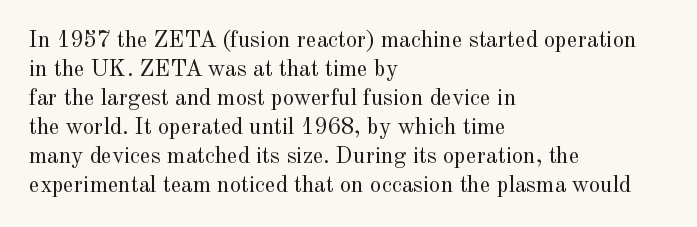
Q: Is the text bold? A: No.
Q: Is the text italic (slanted)? A: No, it is upright.
Q: Is the text underlined? A: No.
Q: How is the paragraph aligned? A: Left-aligned.
Q: Is the spacing between letters normal or unusually wide? A: Normal.
Q: Is the spacing between lines tight, normal or loose? A: Normal.
